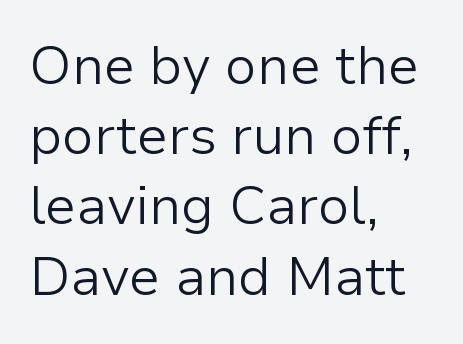
Q: Is the text bold? A: No.
Q: Is the text italic (slanted)? A: No, it is upright.
Q: Is the typeface a serif or a sans-serif typeface? A: Sans-serif.
Q: Is the text underlined? A: No.
Q: How is the paragraph aligned? A: Left-aligned.
Q: Is the spacing between letters normal or unusually wide? A: Normal.
Q: Is the spacing between lines tight, normal or loose? A: Normal.
Q: Width (condensed, normal, or wide)? A: Normal.
Q: Stroke contrast? A: Low.
Q: x-height? A: Medium.
Q: Monospaced? A: No.
